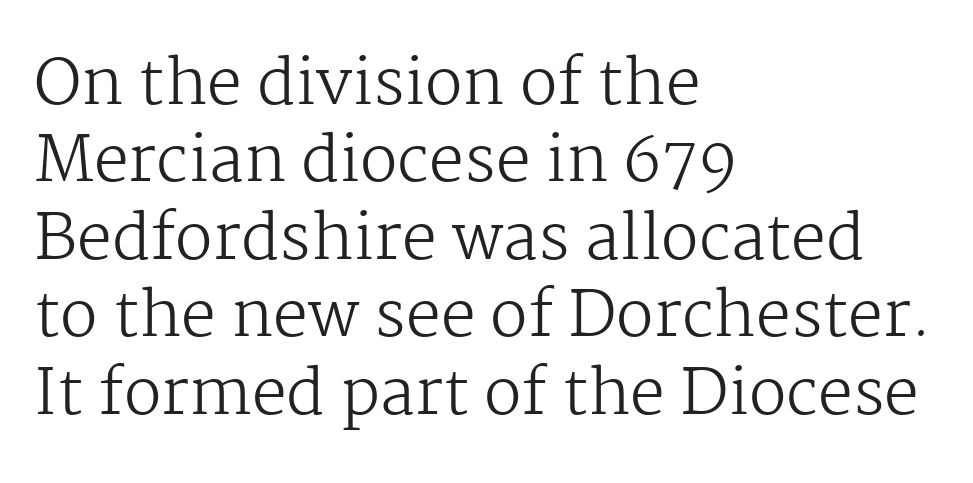
The image shows 62 px regular-weight serif type, upright; set left-aligned, normal line spacing (1.25x), normal letter spacing, not underlined; medium stroke contrast and a medium x-height.
